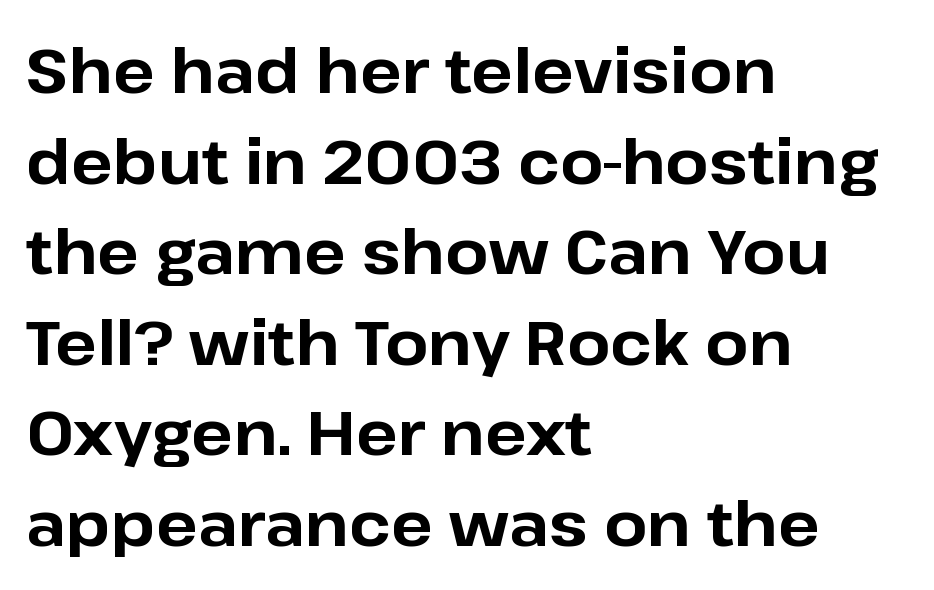
What stands out about the letter spacing? Nothing — it is the standard amount. The rendering shows plain stroke endings on the letterforms — a sans-serif design. Successive baselines arrive at the customary interval. This sample has the flowing, uneven cadence of proportional lettering. The lines in this sample share a left origin and differ only in where they stop. A clean baseline with only descenders dipping below it.
